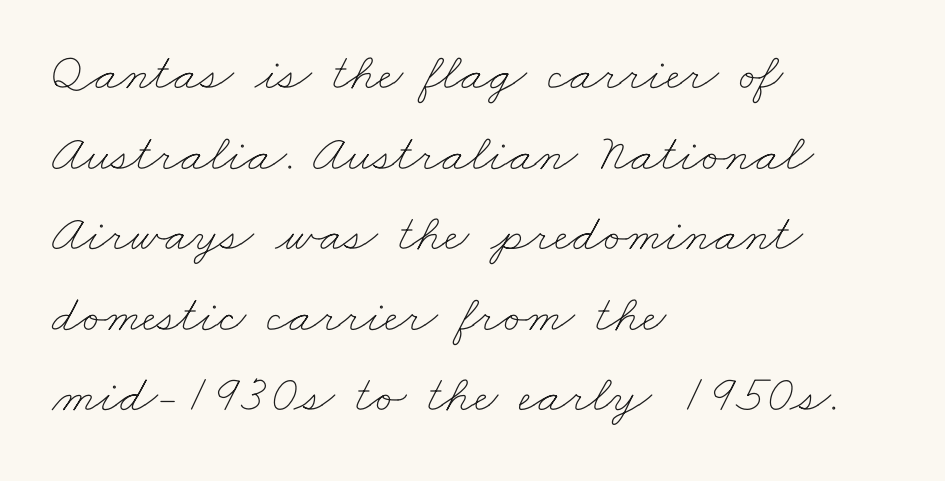
Q: Is the text bold? A: No.
Q: Is the text underlined? A: No.
Q: How is the paragraph aligned? A: Left-aligned.
Q: Is the spacing between letters normal or unusually wide? A: Normal.
Q: Is the spacing between lines tight, normal or loose? A: Normal.
Q: Width (condensed, normal, or wide)? A: Wide.
Q: Stroke contrast? A: Low.
Q: x-height? A: Small.
Q: Monospaced? A: No.
